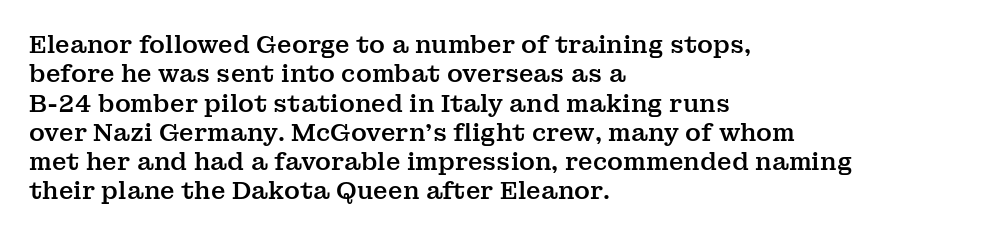
{"italic": "no", "underline": "no", "align": "left", "line_spacing_ratio": 1.22, "letter_spacing": "normal", "letter_spacing_em": 0.0, "glyph_px": 24}
